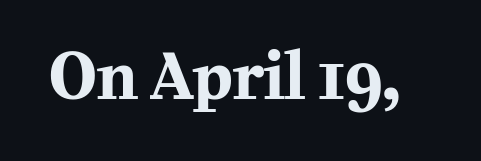
{"serif": "yes", "italic": "no", "bold": "yes", "weight": "bold", "width": "normal", "stroke_contrast": "medium", "x_height": "medium", "monospaced": "no", "underline": "no", "letter_spacing": "normal", "letter_spacing_em": 0.0, "glyph_px": 62}
